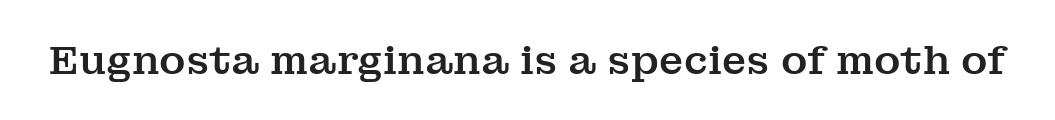
Q: Is the text italic (slanted)? A: No, it is upright.
Q: Is the typeface a serif or a sans-serif typeface? A: Serif.
Q: Is the text underlined? A: No.
Q: Is the spacing between letters normal or unusually wide? A: Normal.
Q: Width (condensed, normal, or wide)? A: Normal.
Q: Stroke contrast? A: Medium.
Q: x-height? A: Medium.
Q: Monospaced? A: No.
